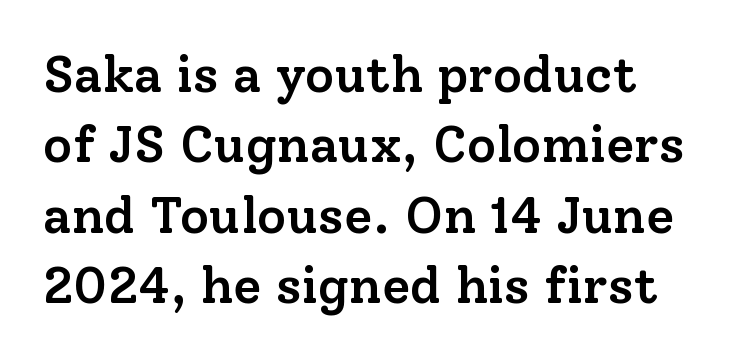
Whoever set this chose a conventional vertical rhythm. Weight: semibold (demi). Does extra space separate the letters? No, they use regular spacing. These lines are rendered in a variable-pitch font. Is this a sans? No — the strokes have serifs.
